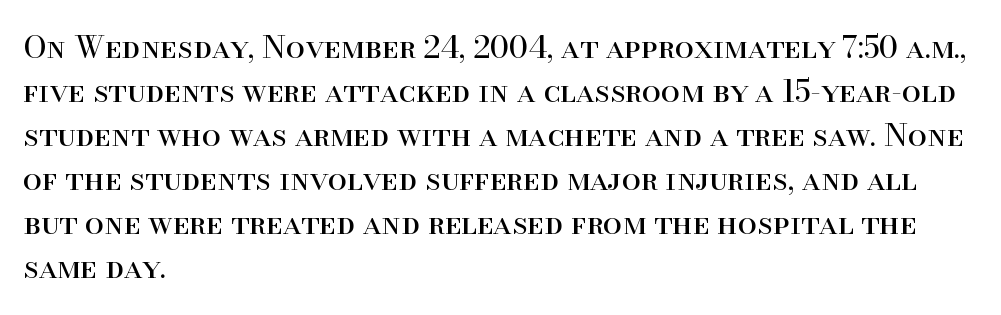
The image shows 31 px regular-weight serif type, upright; set left-aligned, normal line spacing (1.42x), normal letter spacing, not underlined; high stroke contrast and a small x-height.
